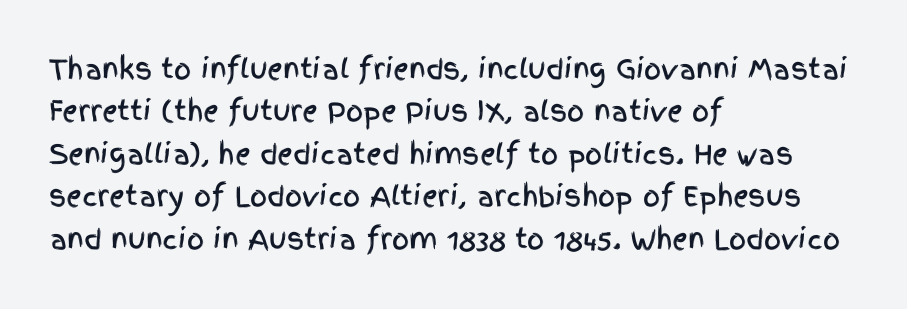
{"italic": "no", "underline": "no", "align": "left", "line_spacing": "normal", "line_spacing_ratio": 1.57, "letter_spacing": "normal", "letter_spacing_em": 0.0, "glyph_px": 27}
